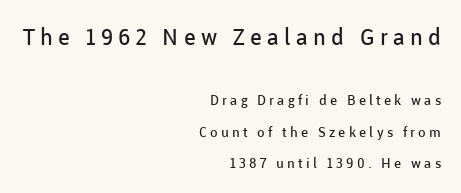
The block sitting higher on the canvas is the one with enlarged characters. Think standard paragraph weight, or any step lighter than that. In terms of leading, this rendering errs on the spacious side. Descender tails drop into unmarked territory. Visually the block forms a straight wall on the right and a jagged coastline on the left.
